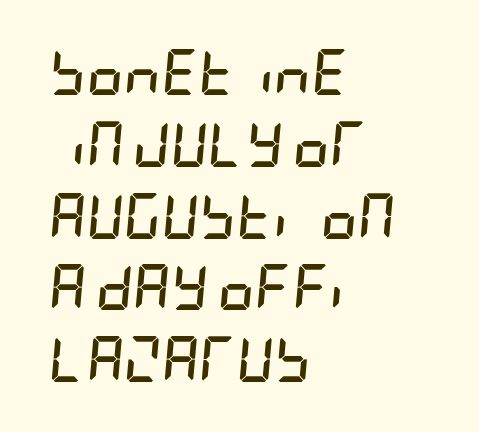
{"italic": "yes", "lean": "right", "slant_degrees": 5, "bold": "yes", "weight": "semibold", "width": "condensed", "stroke_contrast": "low", "x_height": "large", "underline": "no", "align": "left", "line_spacing": "normal", "line_spacing_ratio": 1.56, "letter_spacing": "normal", "letter_spacing_em": 0.0, "glyph_px": 46}
